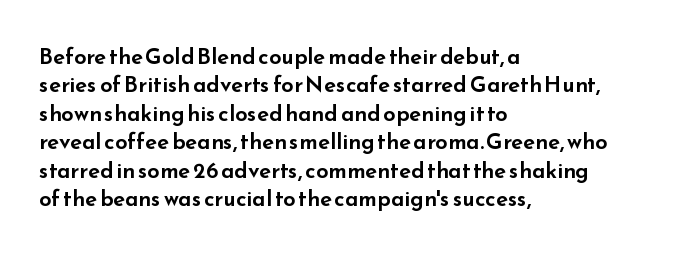
{"italic": "no", "underline": "no", "align": "left", "line_spacing": "normal", "line_spacing_ratio": 1.29, "letter_spacing": "normal", "letter_spacing_em": 0.0, "glyph_px": 22}
